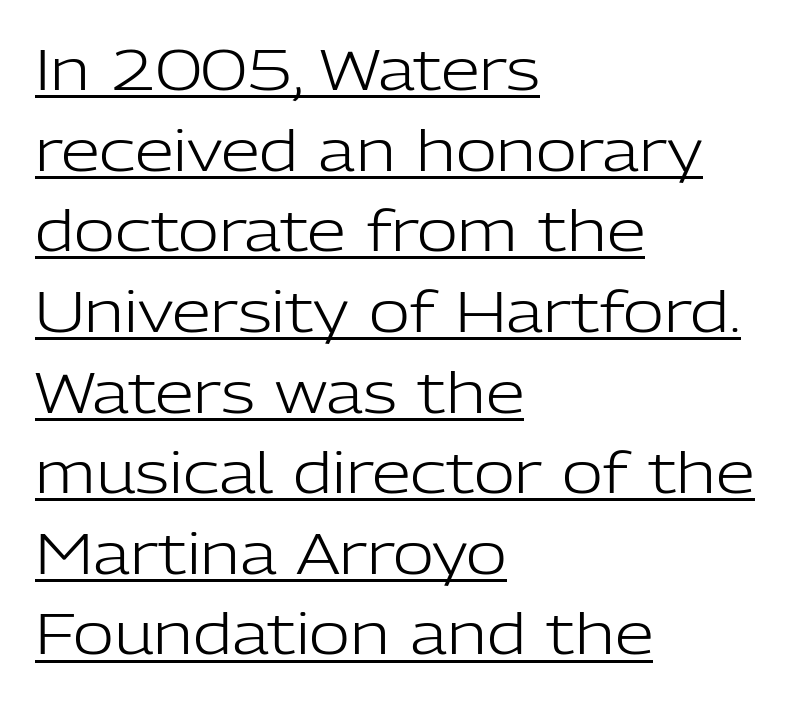
Q: Is the text bold? A: No.
Q: Is the text italic (slanted)? A: No, it is upright.
Q: Is the typeface a serif or a sans-serif typeface? A: Sans-serif.
Q: Is the text underlined? A: Yes.
Q: How is the paragraph aligned? A: Left-aligned.
Q: Is the spacing between letters normal or unusually wide? A: Normal.
Q: Is the spacing between lines tight, normal or loose? A: Normal.
Q: Width (condensed, normal, or wide)? A: Normal.
Q: Stroke contrast? A: Low.
Q: x-height? A: Medium.
Q: Monospaced? A: No.
